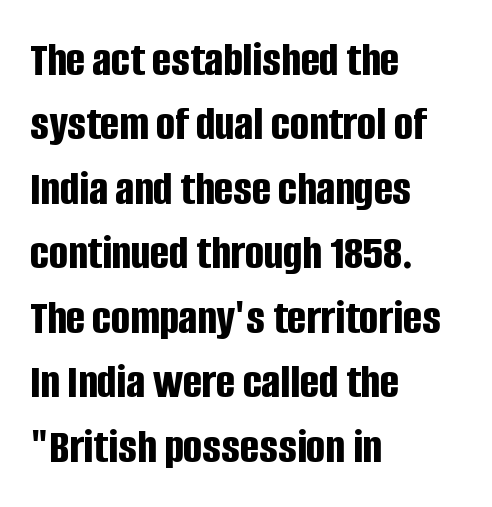
{"serif": "no", "italic": "no", "bold": "yes", "weight": "bold", "width": "condensed", "stroke_contrast": "low", "x_height": "large", "monospaced": "no", "underline": "no", "align": "left", "line_spacing": "normal", "line_spacing_ratio": 1.29, "letter_spacing": "normal", "letter_spacing_em": 0.0, "glyph_px": 50}
